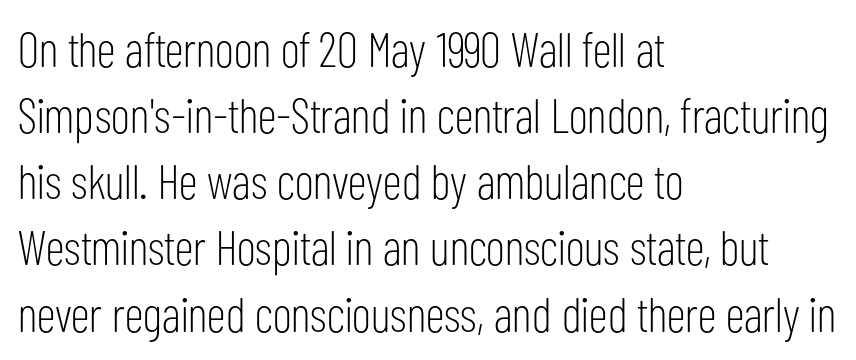
Notice how descenders clear the ascenders below comfortably — that's standard leading. Each row of text sits above clean, open space. The face used here is rendered with its standard letterfit. Rendered with straight, roman letterforms. Horizontal alignment here is leftward, the default for most running prose.
